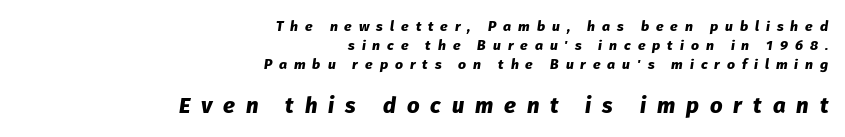
The image shows 22 px bold type, italic (leaning right); set right-aligned, normal line spacing (1.37x), unusually wide letter spacing (+0.5 em), not underlined; the second (bottom) block is 1.57x larger.
